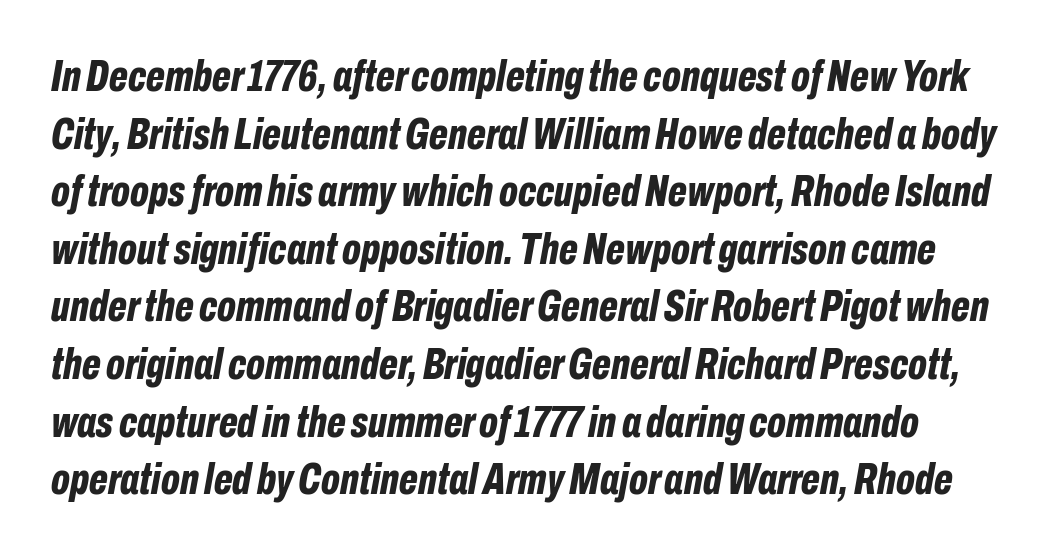
{"italic": "yes", "lean": "right", "slant_degrees": 10, "bold": "yes", "weight": "bold", "width": "condensed", "stroke_contrast": "low", "x_height": "medium", "monospaced": "no", "underline": "no", "line_spacing": "normal", "line_spacing_ratio": 1.28, "letter_spacing": "normal", "letter_spacing_em": 0.0, "glyph_px": 45}
